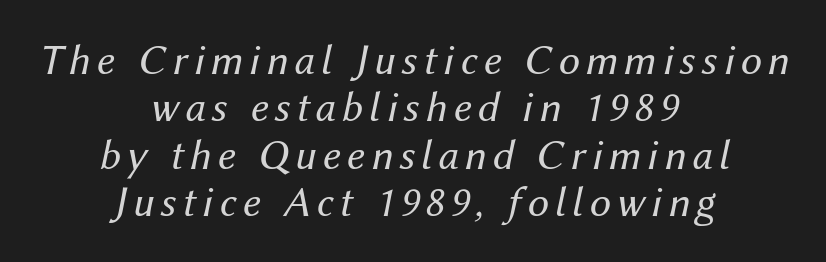
The paragraph shown floats in the horizontal middle. Is this a fixed-width face? No — the glyphs have proportional, varying widths. A quiet, ordinary-to-light weight characterises the typeface. This rendering features lettering with no underline. Line spacing here is tight. Posture: slanted.
